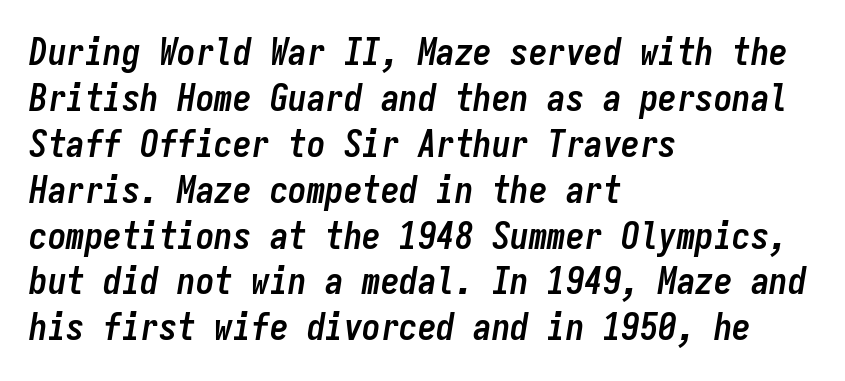
Check under the words: just untouched page. Line starts are locked; line ends wander. Compared with ordinary roman type, these characters are visibly tilted. On the weight axis this lands at bold, roughly 700. Each word holds together tightly as a unit, with standard inter-letter gaps. The rendering uses typewriter-style spacing with identical character cells.
